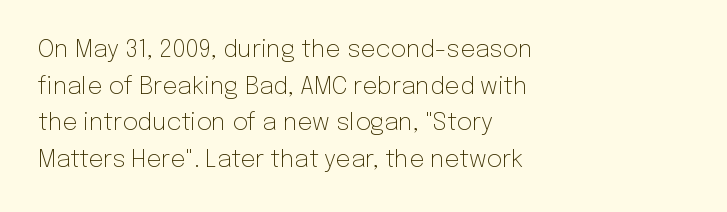
Q: Is the text bold? A: No.
Q: Is the text italic (slanted)? A: No, it is upright.
Q: Is the text underlined? A: No.
Q: How is the paragraph aligned? A: Left-aligned.
Q: Is the spacing between letters normal or unusually wide? A: Normal.
Q: Is the spacing between lines tight, normal or loose? A: Normal.
